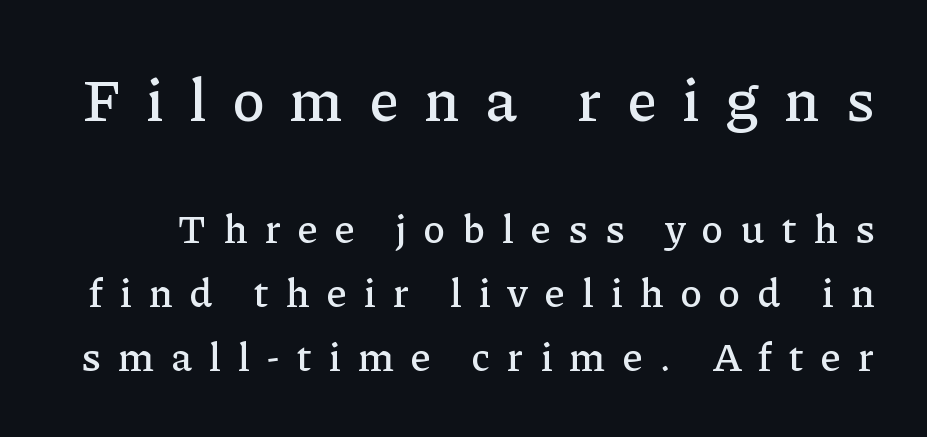
{"serif": "yes", "italic": "no", "width": "normal", "stroke_contrast": "low", "x_height": "medium", "monospaced": "no", "underline": "no", "line_spacing": "normal", "line_spacing_ratio": 1.56, "letter_spacing": "wide", "letter_spacing_em": 0.43, "larger_block": "first", "size_ratio": 1.49, "glyph_px": 61}
